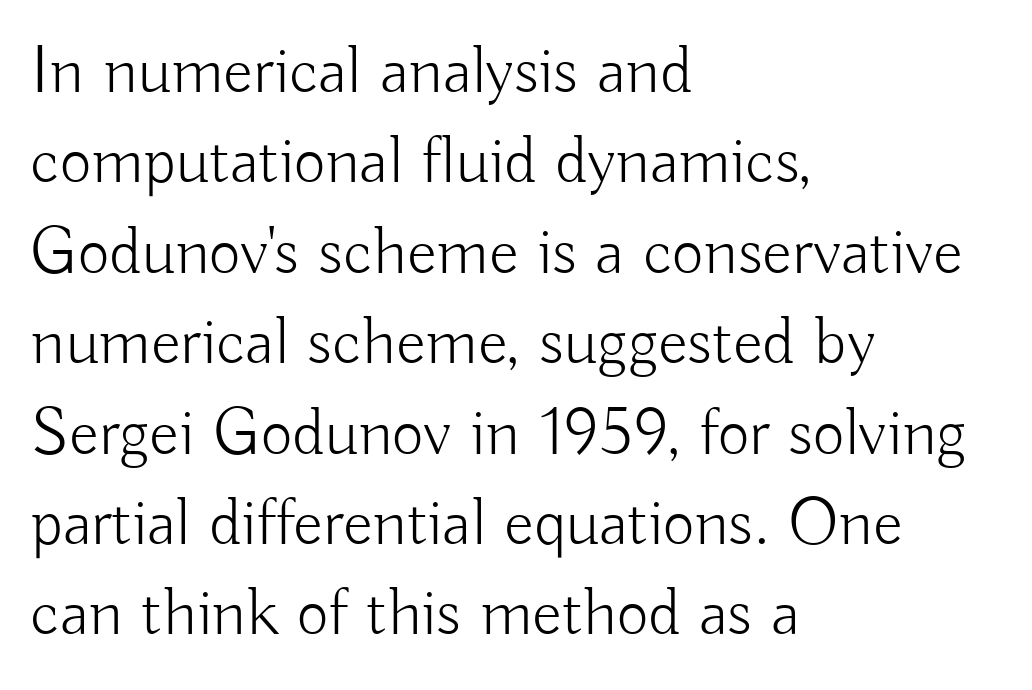
Q: Is the text bold? A: No.
Q: Is the text italic (slanted)? A: No, it is upright.
Q: Is the typeface a serif or a sans-serif typeface? A: Sans-serif.
Q: Is the text underlined? A: No.
Q: How is the paragraph aligned? A: Left-aligned.
Q: Is the spacing between letters normal or unusually wide? A: Normal.
Q: Is the spacing between lines tight, normal or loose? A: Normal.
Q: Width (condensed, normal, or wide)? A: Normal.
Q: Stroke contrast? A: Low.
Q: x-height? A: Small.
Q: Monospaced? A: No.
